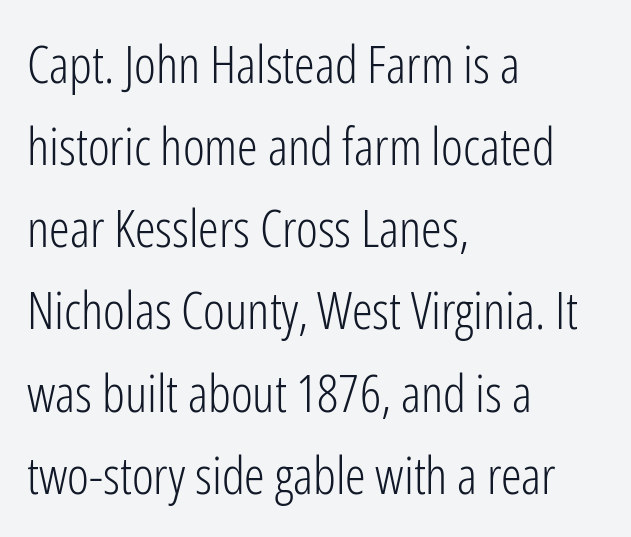
Q: Is the text bold? A: No.
Q: Is the text italic (slanted)? A: No, it is upright.
Q: Is the typeface a serif or a sans-serif typeface? A: Sans-serif.
Q: Is the text underlined? A: No.
Q: How is the paragraph aligned? A: Left-aligned.
Q: Is the spacing between letters normal or unusually wide? A: Normal.
Q: Is the spacing between lines tight, normal or loose? A: Normal.
Q: Width (condensed, normal, or wide)? A: Condensed.
Q: Stroke contrast? A: Low.
Q: x-height? A: Medium.
Q: Monospaced? A: No.
